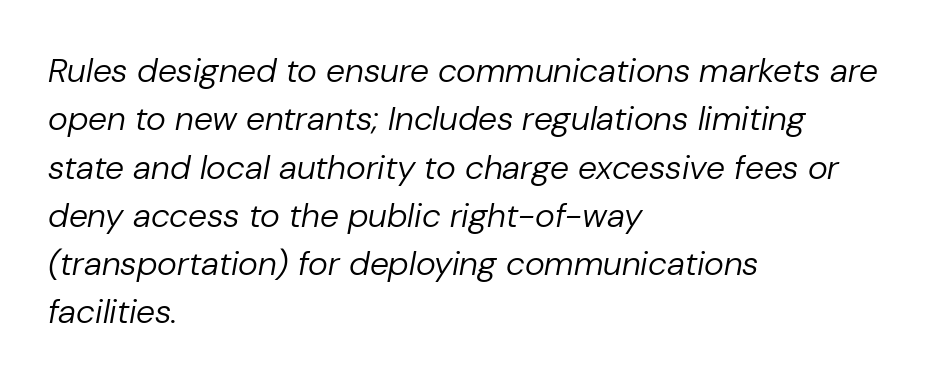
Q: Is the text bold? A: No.
Q: Is the text italic (slanted)? A: Yes, it leans right by about 10 degrees.
Q: Is the text underlined? A: No.
Q: How is the paragraph aligned? A: Left-aligned.
Q: Is the spacing between letters normal or unusually wide? A: Normal.
Q: Is the spacing between lines tight, normal or loose? A: Normal.
Q: Width (condensed, normal, or wide)? A: Normal.
Q: Stroke contrast? A: Low.
Q: x-height? A: Medium.
Q: Monospaced? A: No.
